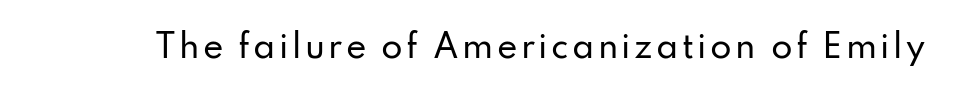
Clear beneath every line of the passage. Every stem runs plumb, perpendicular to the baseline. A typesetter would call this proportional, since set widths differ per character. Observe the absence of serifs on each vertical stroke in this sample.
